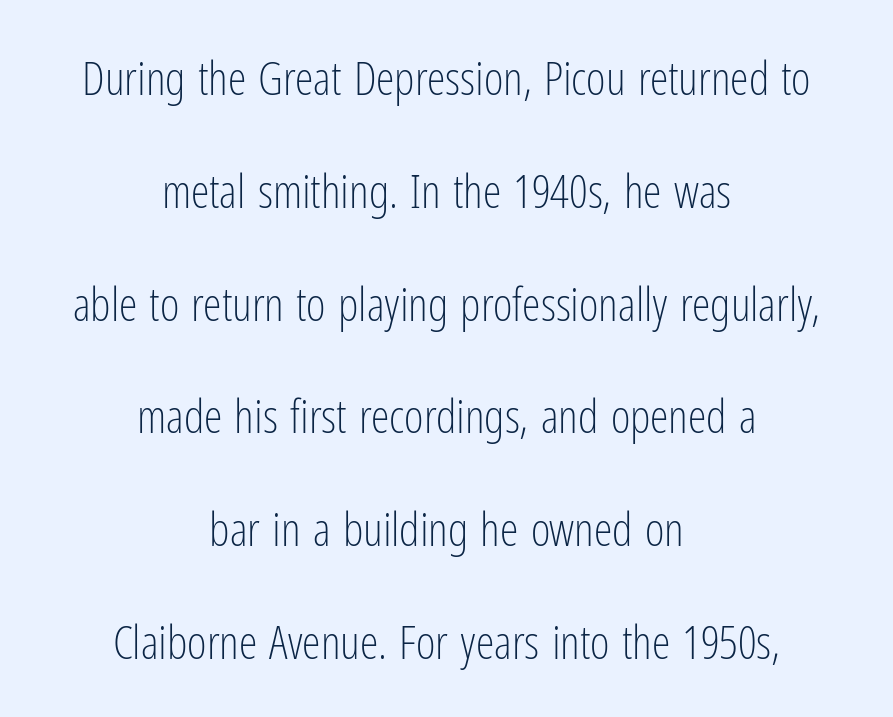
Grotesque or geometric, the face here clearly has no serifs. The designer dialed line spacing up above the default. Short note: letters normally spaced. Does the copy run flush right? No — it is centered line by line.
